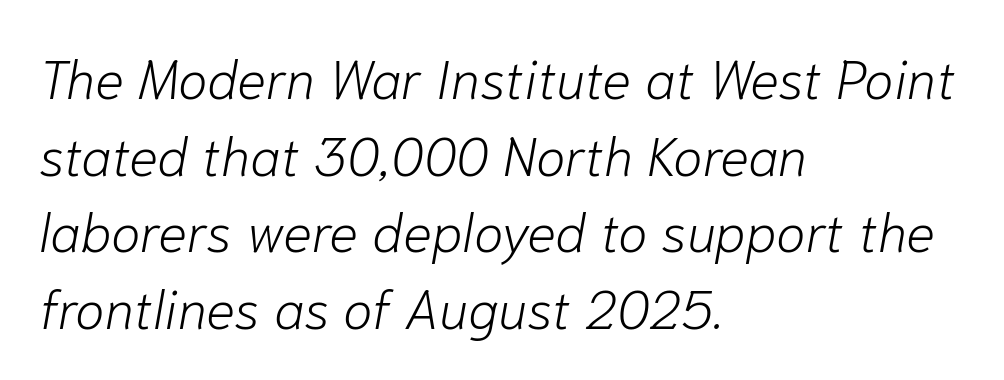
Q: Is the text bold? A: No.
Q: Is the text italic (slanted)? A: Yes, it leans right by about 10 degrees.
Q: Is the text underlined? A: No.
Q: How is the paragraph aligned? A: Left-aligned.
Q: Is the spacing between letters normal or unusually wide? A: Normal.
Q: Is the spacing between lines tight, normal or loose? A: Normal.
Q: Width (condensed, normal, or wide)? A: Normal.
Q: Stroke contrast? A: Low.
Q: x-height? A: Medium.
Q: Monospaced? A: No.
